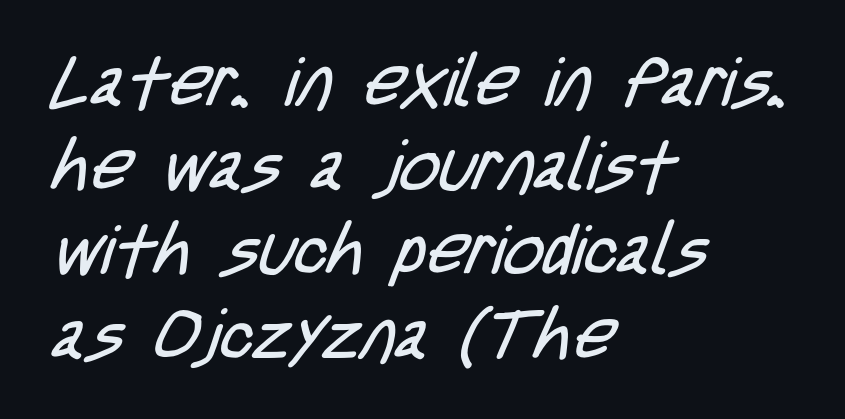
Summary of weight: not heavy and not bold. Character widths vary here, with narrow letters taking less room than wide ones. This rendering employs a face without finishing strokes, i.e., a sans-serif. Reading down the block, your eye returns to a fixed left position each line. There is no visible air inserted between adjacent glyphs. Check under the words: just untouched page.
